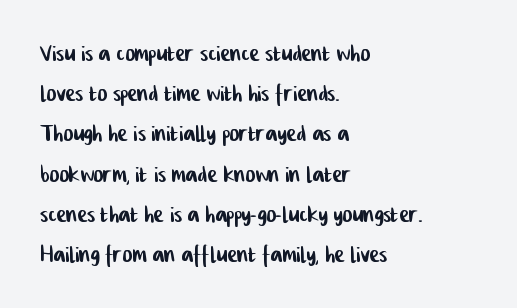
Q: Is the typeface a serif or a sans-serif typeface? A: Sans-serif.
Q: Is the text underlined? A: No.
Q: How is the paragraph aligned? A: Left-aligned.
Q: Is the spacing between letters normal or unusually wide? A: Normal.
Q: Is the spacing between lines tight, normal or loose? A: Normal.
Q: Width (condensed, normal, or wide)? A: Condensed.
Q: Stroke contrast? A: Low.
Q: x-height? A: Medium.
Q: Monospaced? A: No.
